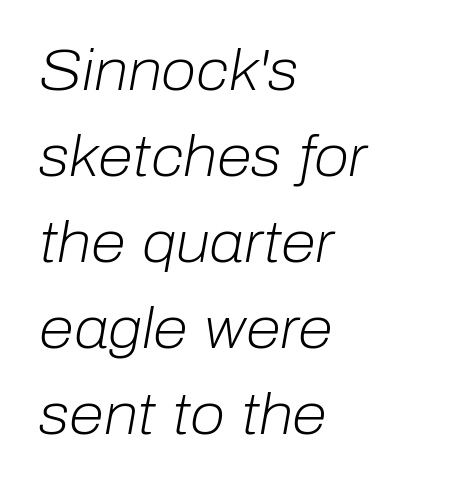
The image shows 57 px light type, italic (leaning right); set left-aligned, normal line spacing (1.51x), normal letter spacing, not underlined; low stroke contrast and a medium x-height.
